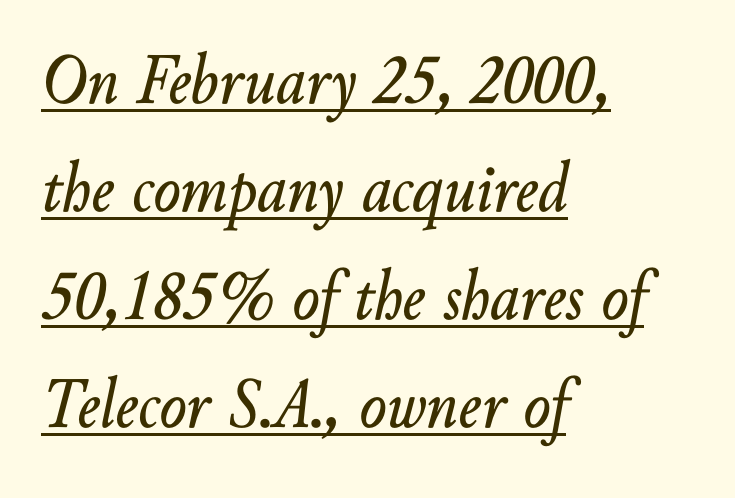
{"italic": "yes", "lean": "right", "slant_degrees": 10, "width": "normal", "stroke_contrast": "low", "x_height": "small", "monospaced": "no", "underline": "yes", "align": "left", "line_spacing": "normal", "line_spacing_ratio": 1.5, "letter_spacing": "normal", "letter_spacing_em": 0.0, "glyph_px": 72}
